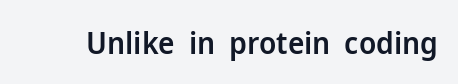
The space directly below the letters is spotless. The letters advance in unequal steps, a hallmark of proportional type. Look at the stroke-to-counter ratio: somewhat heavy, a semibold. Glyph-to-glyph distance matches everyday printed text.
